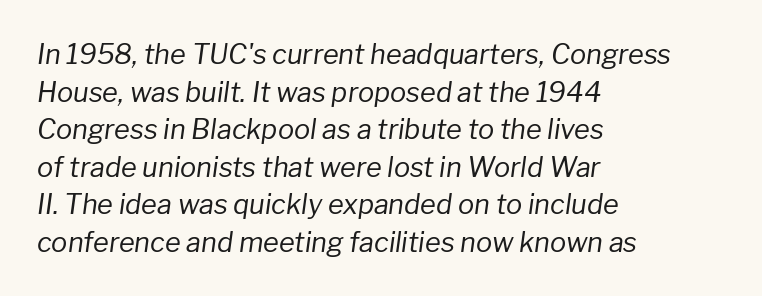
Q: Is the text bold? A: No.
Q: Is the text italic (slanted)? A: Yes, it leans right by about 8 degrees.
Q: Is the text underlined? A: No.
Q: How is the paragraph aligned? A: Left-aligned.
Q: Is the spacing between letters normal or unusually wide? A: Normal.
Q: Is the spacing between lines tight, normal or loose? A: Normal.
